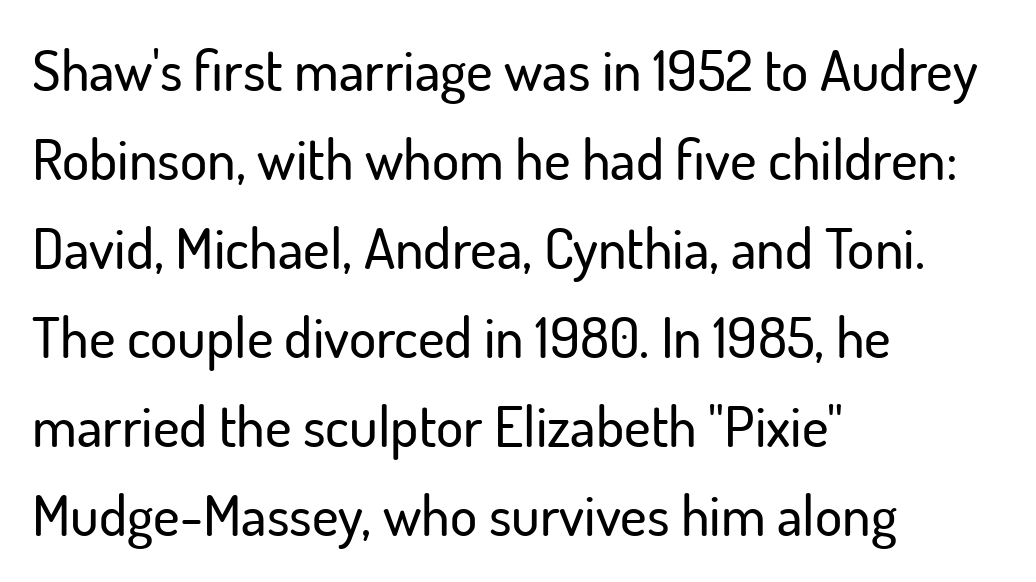
Q: Is the text italic (slanted)? A: No, it is upright.
Q: Is the typeface a serif or a sans-serif typeface? A: Sans-serif.
Q: Is the text underlined? A: No.
Q: How is the paragraph aligned? A: Left-aligned.
Q: Is the spacing between letters normal or unusually wide? A: Normal.
Q: Is the spacing between lines tight, normal or loose? A: Normal.
Q: Width (condensed, normal, or wide)? A: Normal.
Q: Stroke contrast? A: Low.
Q: x-height? A: Small.
Q: Monospaced? A: No.
